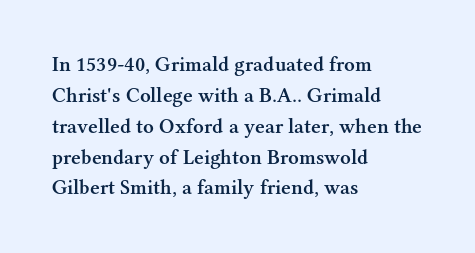
Q: Is the text bold? A: Semi-bold.
Q: Is the text italic (slanted)? A: No, it is upright.
Q: Is the text underlined? A: No.
Q: How is the paragraph aligned? A: Left-aligned.
Q: Is the spacing between letters normal or unusually wide? A: Normal.
Q: Is the spacing between lines tight, normal or loose? A: Normal.
